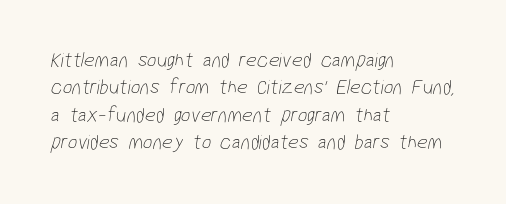
Is there much room between lines? A standard amount, neither cramped nor airy. You could call the tracking neutral — neither tight nor loose. The typesetter chose a ragged-right arrangement here. Only glyphs here, with clear space below each row. The weight would be labelled regular, book, light, or lighter still.
